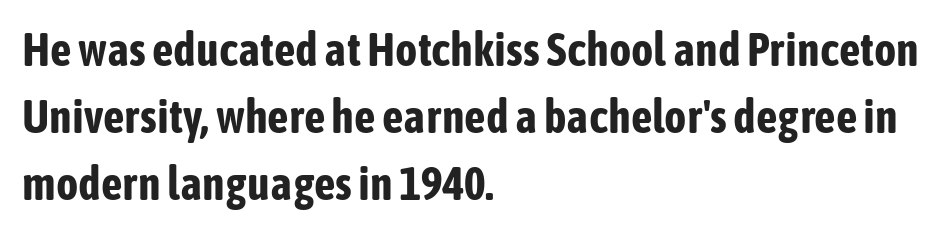
Horizontal bands of white between lines are of average thickness. Only glyphs here, with clear space below each row. Do the characters align in a grid? No, the font is proportional. The designer went with a sans here, leaving each stem footless. The characters look thick and weighty, a clear bold.
